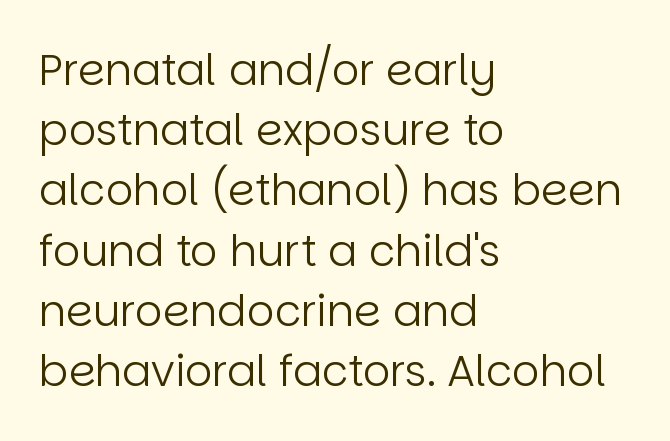
{"serif": "no", "italic": "no", "bold": "no", "weight": "regular", "width": "normal", "stroke_contrast": "low", "x_height": "large", "monospaced": "no", "underline": "no", "align": "left", "line_spacing": "normal", "line_spacing_ratio": 1.4, "letter_spacing": "normal", "letter_spacing_em": 0.0, "glyph_px": 43}
